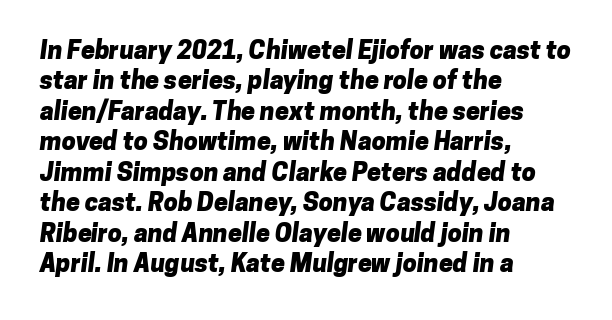
Summary of weight: heavy, a full bold. Lines of text with bare space underneath. Notice how the passage keeps a crisp vertical edge on the left only. The passage shown has conventional tracking throughout.
